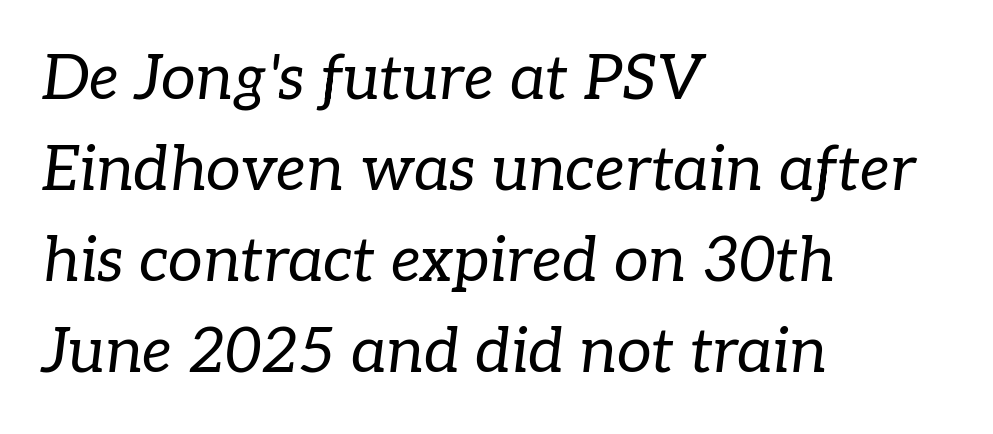
What kind of face is this? One with serifs. Descenders hang freely into open space. Letter spacing: default. Here the designer chose a conventional face with non-uniform glyph widths. The cut favours lightness, reaching ordinary text weight at its darkest. Left-aligned paragraph, ragged on the right.
